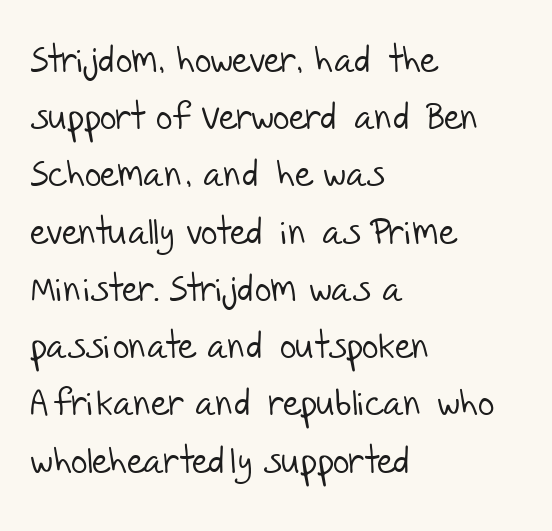
{"serif": "no", "bold": "no", "weight": "light", "width": "normal", "stroke_contrast": "low", "x_height": "large", "monospaced": "no", "underline": "no", "align": "left", "line_spacing": "normal", "line_spacing_ratio": 1.59, "letter_spacing": "normal", "letter_spacing_em": 0.0, "glyph_px": 36}
